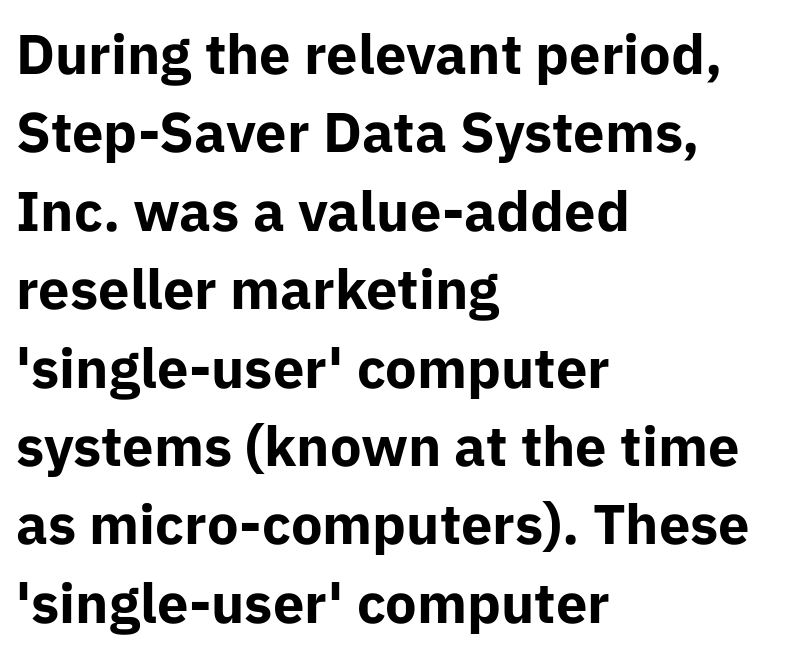
The image shows 56 px bold sans-serif type, upright; set left-aligned, normal line spacing (1.4x), normal letter spacing, not underlined; low stroke contrast and a medium x-height.
